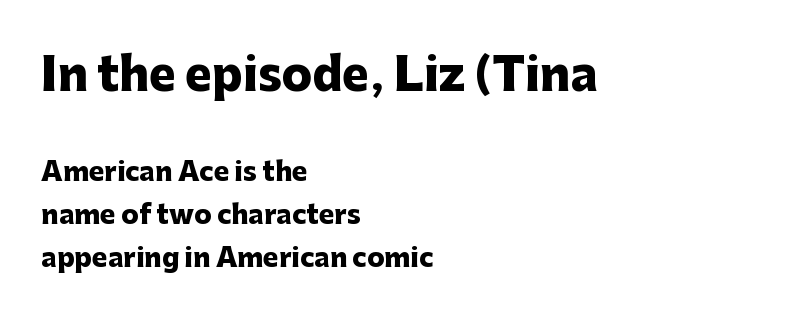
A typesetter would label this face a sans. Unmarked baselines from the first word to the last. Line spacing here is normal. Here the designer chose a conventional face with non-uniform glyph widths. Layout note: lines flush left.
